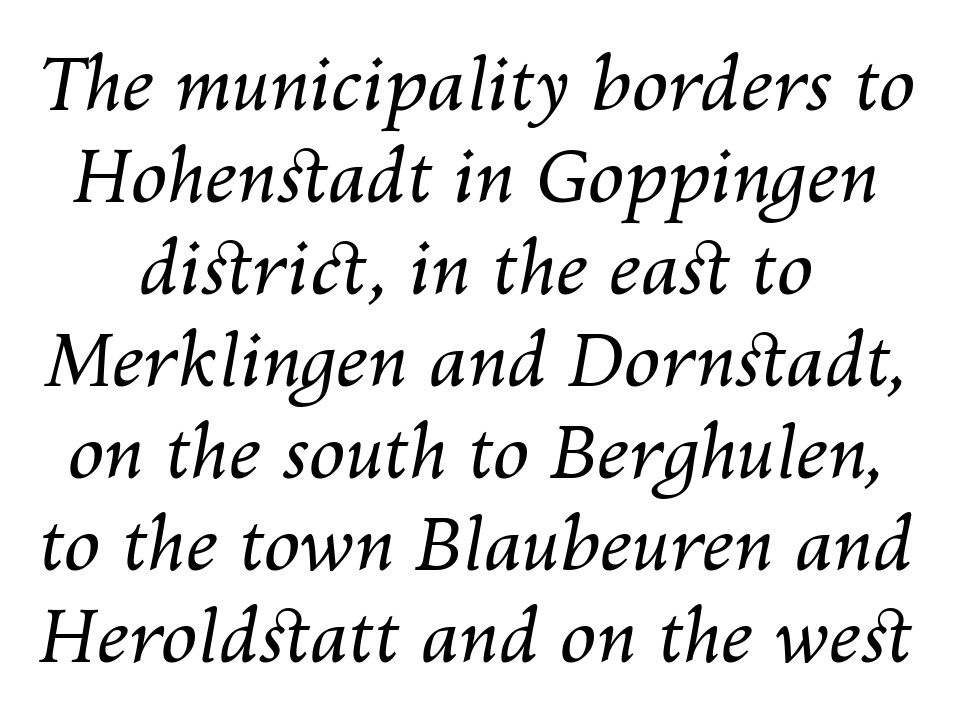
The face used here is proportionally spaced, like ordinary book or web type. These lines were composed using italics. Heft: none added — not bold. How would I describe the line gaps? Plain and ordinary. Underlining? Definitely not there.
